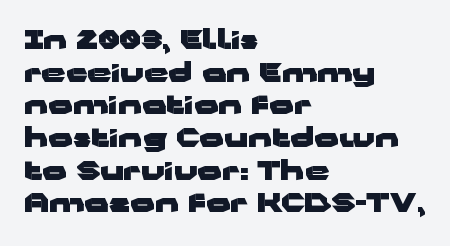
{"italic": "no", "bold": "yes", "underline": "no", "align": "left", "line_spacing_ratio": 1.21, "letter_spacing": "normal", "letter_spacing_em": 0.0, "glyph_px": 27}
